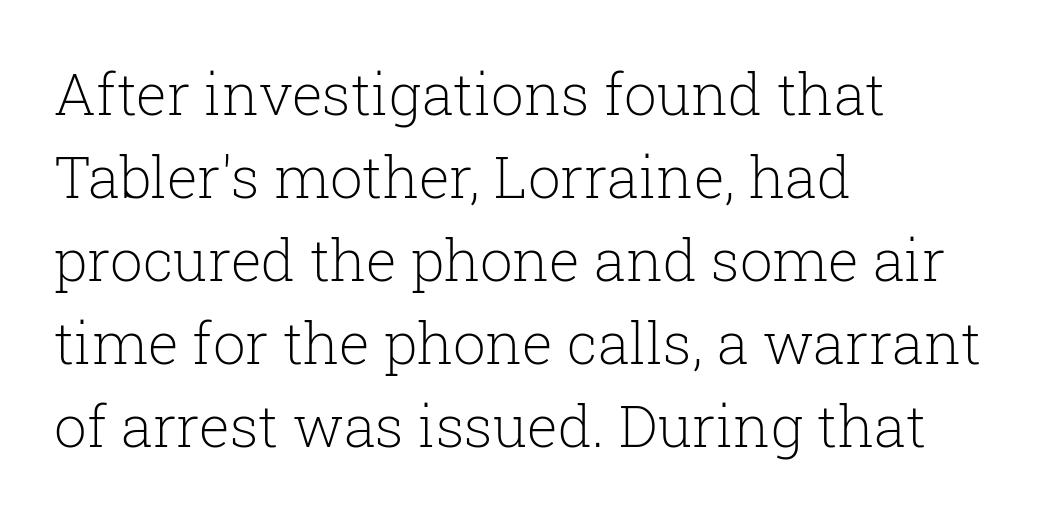
Q: Is the text bold? A: No.
Q: Is the text italic (slanted)? A: No, it is upright.
Q: Is the typeface a serif or a sans-serif typeface? A: Serif.
Q: Is the text underlined? A: No.
Q: How is the paragraph aligned? A: Left-aligned.
Q: Is the spacing between letters normal or unusually wide? A: Normal.
Q: Is the spacing between lines tight, normal or loose? A: Normal.
Q: Width (condensed, normal, or wide)? A: Normal.
Q: Stroke contrast? A: Low.
Q: x-height? A: Medium.
Q: Monospaced? A: No.
